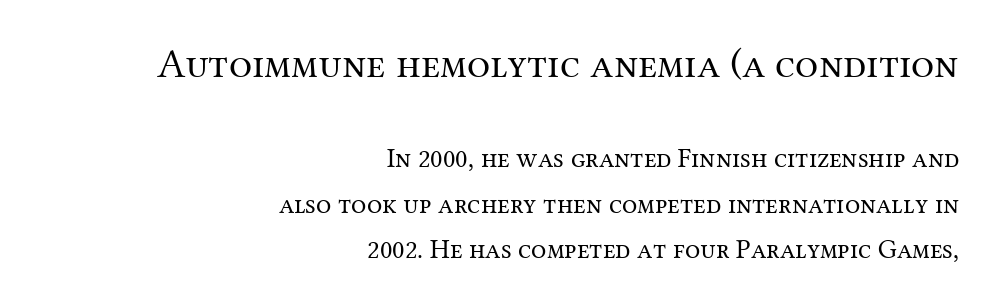
Here the first block reads like a headline and the second like body copy. This sample has the flowing, uneven cadence of proportional lettering. This rendering features lettering with no underline. The rendering anchors every line to the right-hand side.
